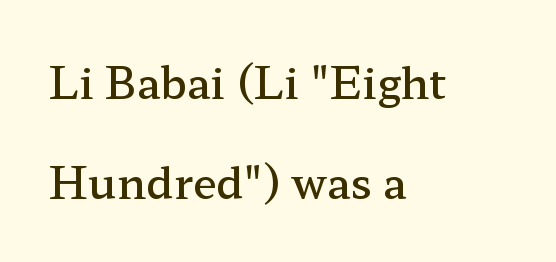
Q: Is the text bold? A: Semi-bold.
Q: Is the text italic (slanted)? A: No, it is upright.
Q: Is the typeface a serif or a sans-serif typeface? A: Serif.
Q: Is the text underlined? A: No.
Q: How is the paragraph aligned? A: Left-aligned.
Q: Is the spacing between letters normal or unusually wide? A: Normal.
Q: Is the spacing between lines tight, normal or loose? A: Loose.
Q: Width (condensed, normal, or wide)? A: Wide.
Q: Stroke contrast? A: Low.
Q: x-height? A: Medium.
Q: Monospaced? A: No.
